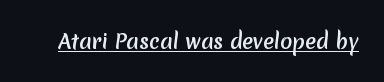
The sample's only ornament is a line tracing under the words. Heavy-handed strokes throughout: this text is bold. Tracking here is standard; glyphs follow each other at the usual distance.
